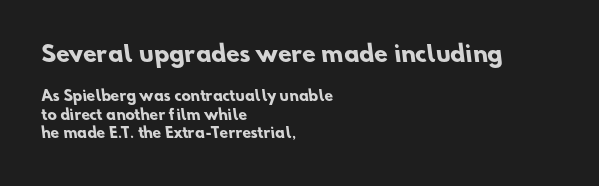
Q: Is the text bold? A: Yes.
Q: Is the text underlined? A: No.
Q: How is the paragraph aligned? A: Left-aligned.
Q: Is the spacing between letters normal or unusually wide? A: Normal.
Q: Is the spacing between lines tight, normal or loose? A: Normal.
Q: Which block of text is set in a larger size, the first (top) or the second (bottom)? A: The first (top) one.
